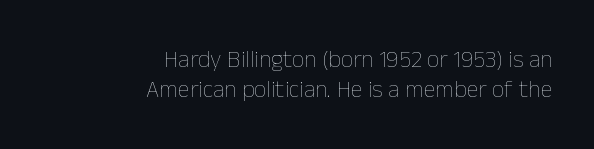
Q: Is the text bold? A: No.
Q: Is the text italic (slanted)? A: No, it is upright.
Q: Is the text underlined? A: No.
Q: How is the paragraph aligned? A: Right-aligned.
Q: Is the spacing between letters normal or unusually wide? A: Normal.
